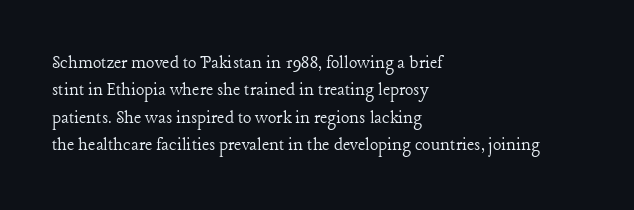
Caption: standard tracking, unaltered. Alignment: flush left. Line spacing here is normal. Weight: not bold — regular or lighter.
